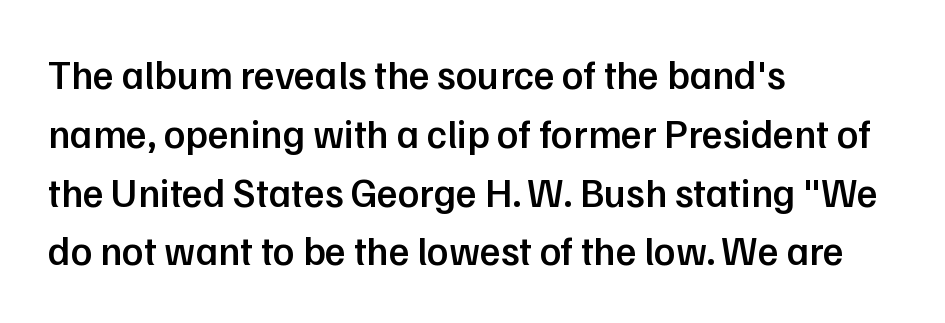
Unlike italic type, these characters show no tilt at all. The characters look somewhat weighty, a semibold short of true bold. Notice how descenders clear the ascenders below comfortably — that's standard leading. Each letter keeps its own natural width here, so spacing adapts to shape. The letters sit at their default tracking, neither squeezed nor spread.
